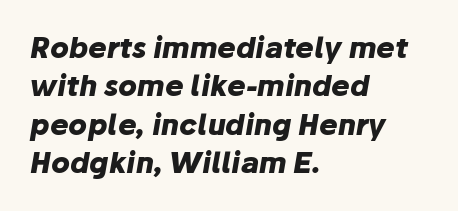
The image shows 28 px heavy type, italic (leaning right); set left-aligned, normal line spacing (1.37x), normal letter spacing, not underlined; low stroke contrast and a medium x-height.
